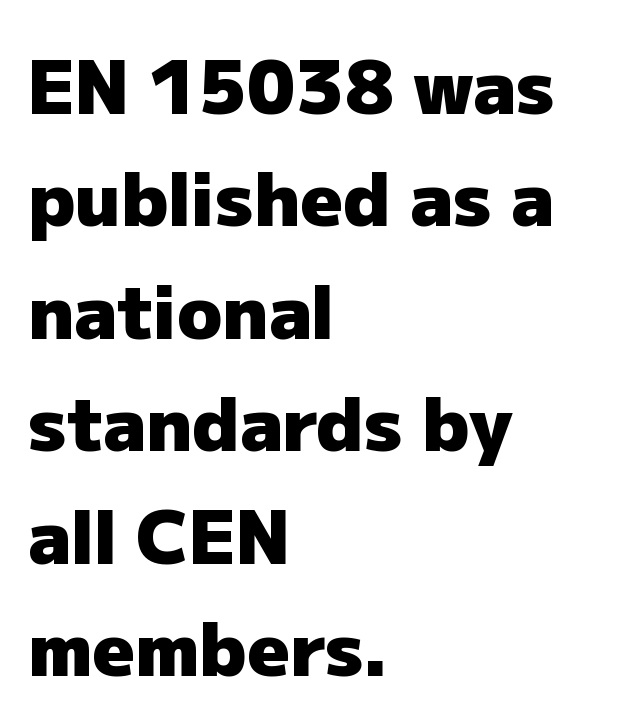
{"serif": "no", "italic": "no", "bold": "yes", "weight": "heavy", "width": "normal", "stroke_contrast": "low", "x_height": "medium", "monospaced": "no", "underline": "no", "align": "left", "line_spacing": "normal", "line_spacing_ratio": 1.52, "letter_spacing": "normal", "letter_spacing_em": 0.0, "glyph_px": 74}
